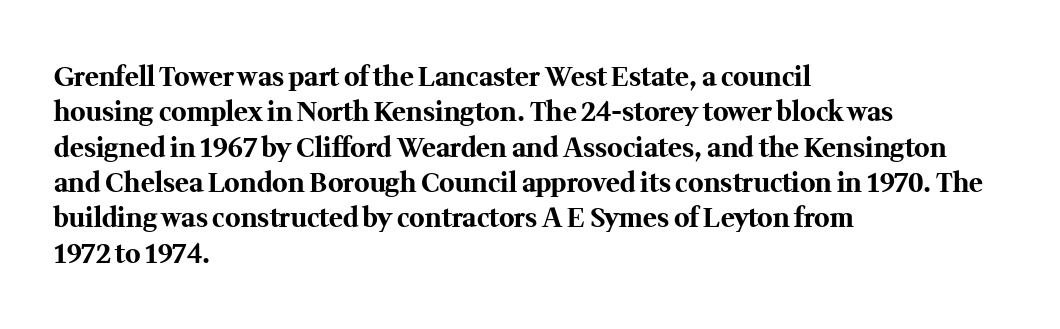
{"italic": "no", "bold": "yes", "underline": "no", "align": "left", "line_spacing": "normal", "line_spacing_ratio": 1.36, "letter_spacing": "normal", "letter_spacing_em": 0.0, "glyph_px": 26}
